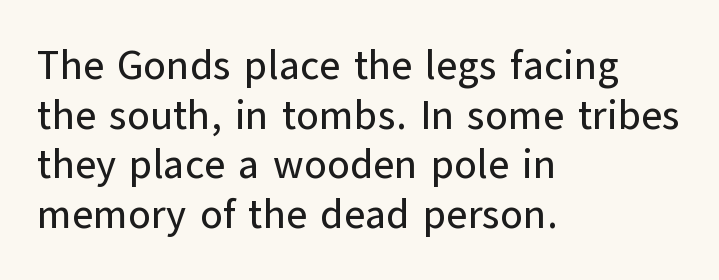
The letters advance in unequal steps, a hallmark of proportional type. Unlike italic type, these characters show no tilt at all. Compared with a centered layout, this one pins lines to the left instead. Classification — sans serif. The tracking reads as untouched default to a designer's eye.
